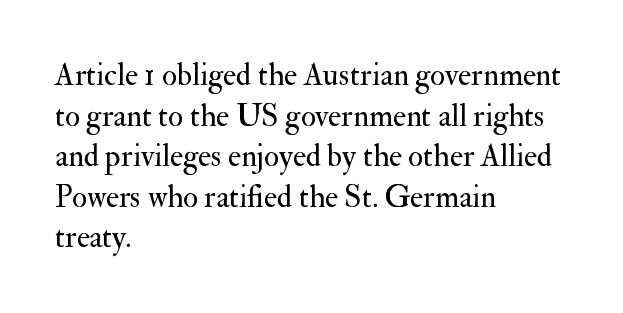
Q: Is the text bold? A: No.
Q: Is the text italic (slanted)? A: No, it is upright.
Q: Is the typeface a serif or a sans-serif typeface? A: Serif.
Q: Is the text underlined? A: No.
Q: How is the paragraph aligned? A: Left-aligned.
Q: Is the spacing between letters normal or unusually wide? A: Normal.
Q: Is the spacing between lines tight, normal or loose? A: Normal.
Q: Width (condensed, normal, or wide)? A: Normal.
Q: Stroke contrast? A: Medium.
Q: x-height? A: Small.
Q: Monospaced? A: No.
